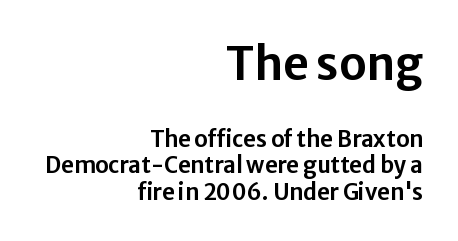
{"serif": "no", "italic": "no", "width": "normal", "stroke_contrast": "low", "x_height": "medium", "monospaced": "no", "underline": "no", "align": "right", "line_spacing_ratio": 1.2, "letter_spacing": "normal", "letter_spacing_em": 0.0, "larger_block": "first", "size_ratio": 2.05, "glyph_px": 45}
